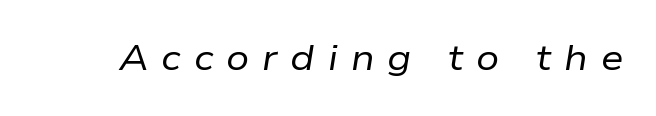
Q: Is the text bold? A: No.
Q: Is the text italic (slanted)? A: Yes, it leans right by about 9 degrees.
Q: Is the text underlined? A: No.
Q: Is the spacing between letters normal or unusually wide? A: Unusually wide.
Q: Width (condensed, normal, or wide)? A: Normal.
Q: Stroke contrast? A: Low.
Q: x-height? A: Medium.
Q: Monospaced? A: No.
